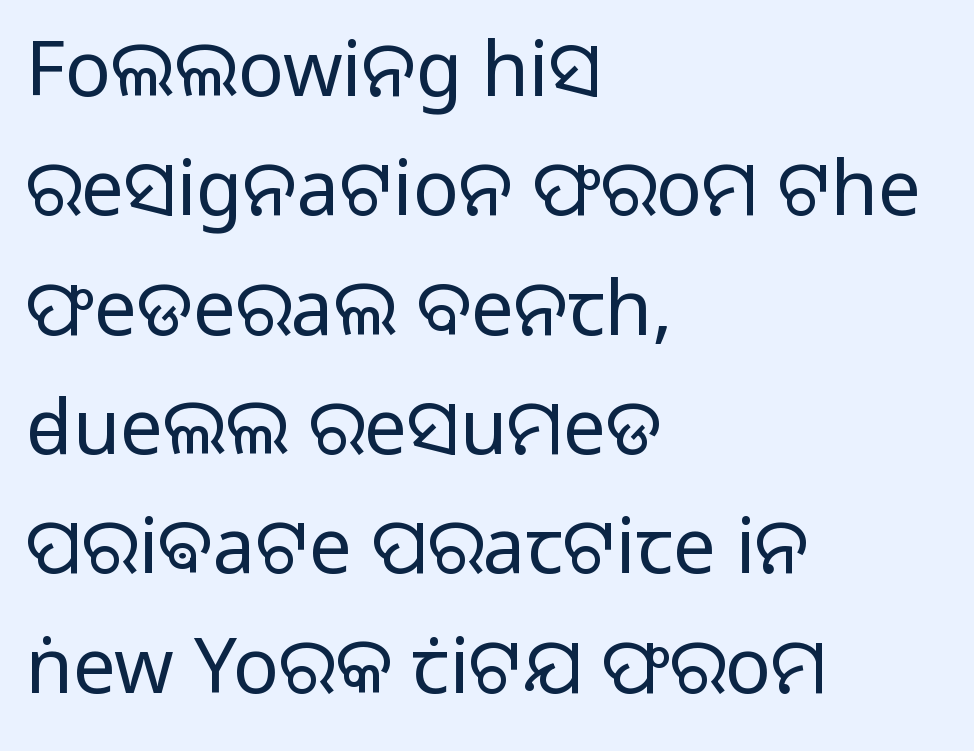
Compared with typical body copy, the letter spacing here is the same. This is sans-serif lettering, the kind often seen on screens and signage. Evenly set lines give the paragraph a standard silhouette. Weight: regular or lighter.
